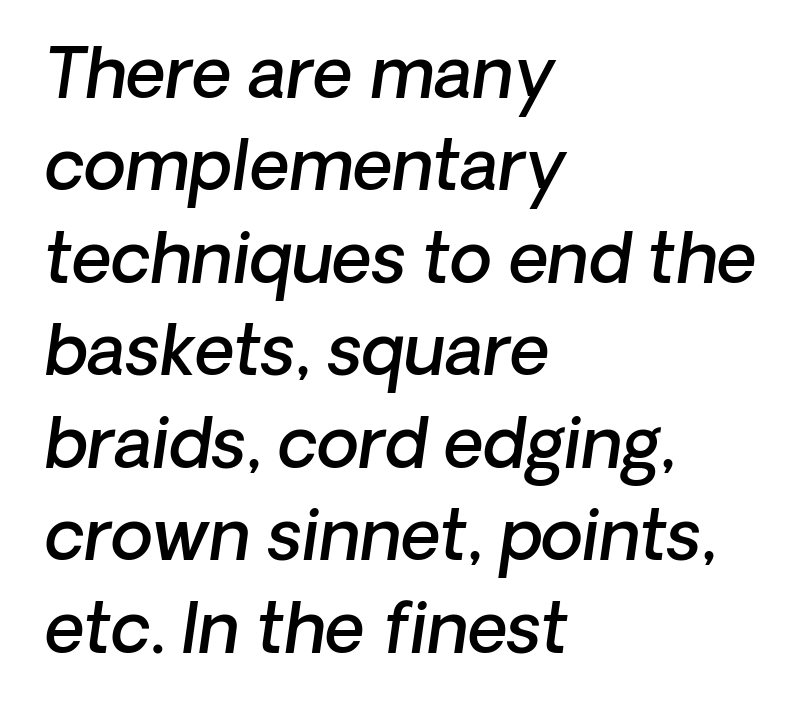
{"serif": "no", "bold": "semi", "weight": "semibold", "width": "normal", "stroke_contrast": "low", "x_height": "medium", "monospaced": "no", "underline": "no", "align": "left", "line_spacing": "normal", "line_spacing_ratio": 1.34, "letter_spacing": "normal", "letter_spacing_em": 0.0, "glyph_px": 69}
